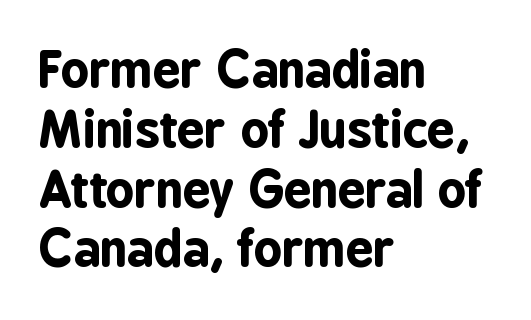
Q: Is the text bold? A: Yes.
Q: Is the text italic (slanted)? A: No, it is upright.
Q: Is the typeface a serif or a sans-serif typeface? A: Sans-serif.
Q: Is the text underlined? A: No.
Q: How is the paragraph aligned? A: Left-aligned.
Q: Is the spacing between letters normal or unusually wide? A: Normal.
Q: Width (condensed, normal, or wide)? A: Condensed.
Q: Stroke contrast? A: Low.
Q: x-height? A: Medium.
Q: Monospaced? A: No.
